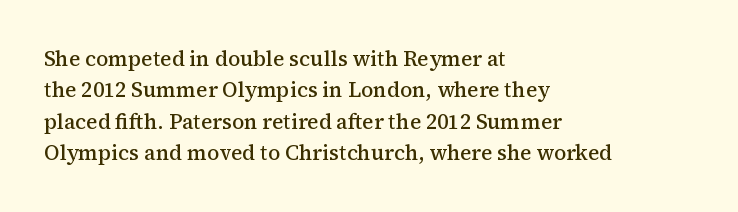
The image shows 21 px text type, upright; set left-aligned, normal line spacing (1.49x), normal letter spacing, not underlined.
